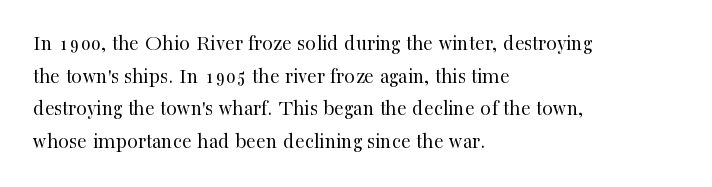
The image shows 22 px text type, upright; set left-aligned, normal line spacing (1.48x), normal letter spacing, not underlined.
